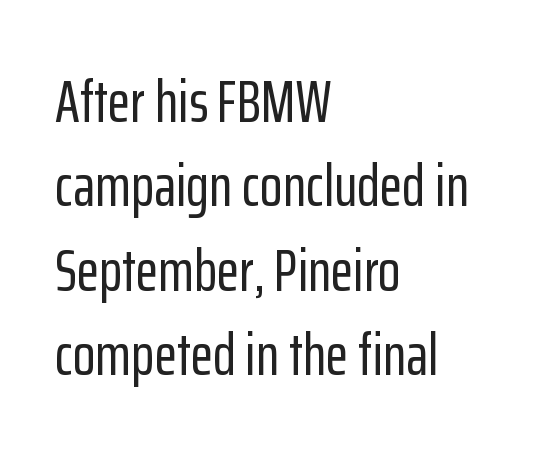
The image shows 59 px condensed sans-serif type, upright; set left-aligned, normal line spacing (1.43x), normal letter spacing, not underlined; low stroke contrast and a medium x-height.
